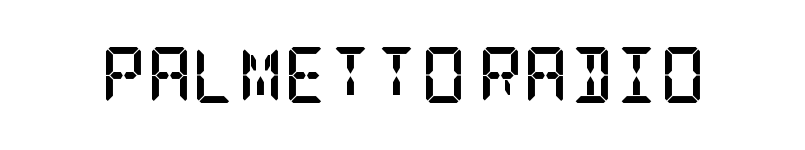
{"serif": "yes", "italic": "no", "bold": "yes", "weight": "semibold", "width": "condensed", "stroke_contrast": "low", "x_height": "large", "underline": "no", "letter_spacing": "normal", "letter_spacing_em": 0.0, "glyph_px": 56}
